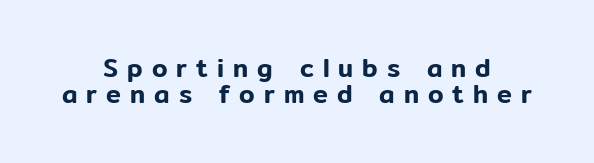
Q: Is the text italic (slanted)? A: No, it is upright.
Q: Is the text underlined? A: No.
Q: How is the paragraph aligned? A: Centered.
Q: Is the spacing between letters normal or unusually wide? A: Unusually wide.
Q: Is the spacing between lines tight, normal or loose? A: Tight.
